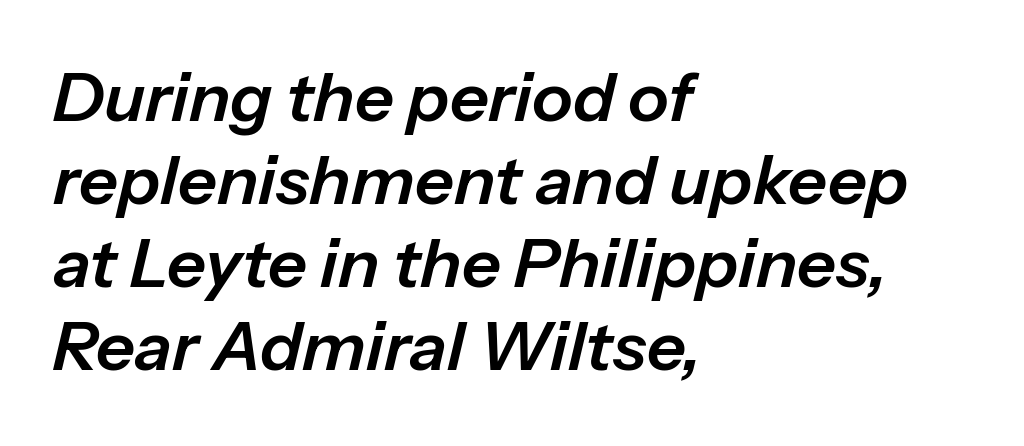
The image shows 68 px text type, italic (leaning right); set left-aligned, line spacing 1.22x, normal letter spacing, not underlined; low stroke contrast and a medium x-height.
